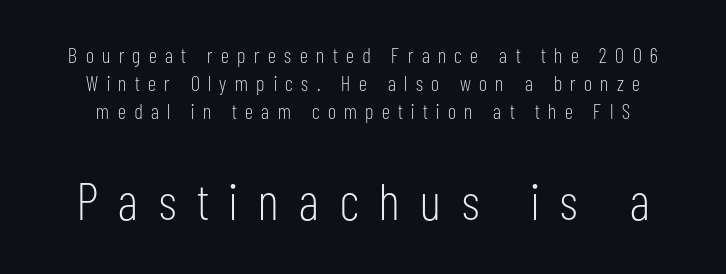
Q: Is the text bold? A: No.
Q: Is the text italic (slanted)? A: No, it is upright.
Q: Is the typeface a serif or a sans-serif typeface? A: Sans-serif.
Q: Is the text underlined? A: No.
Q: Is the spacing between letters normal or unusually wide? A: Unusually wide.
Q: Is the spacing between lines tight, normal or loose? A: Normal.
Q: Which block of text is set in a larger size, the first (top) or the second (bottom)? A: The second (bottom) one.
Q: Width (condensed, normal, or wide)? A: Condensed.
Q: Stroke contrast? A: Low.
Q: x-height? A: Medium.
Q: Monospaced? A: No.
